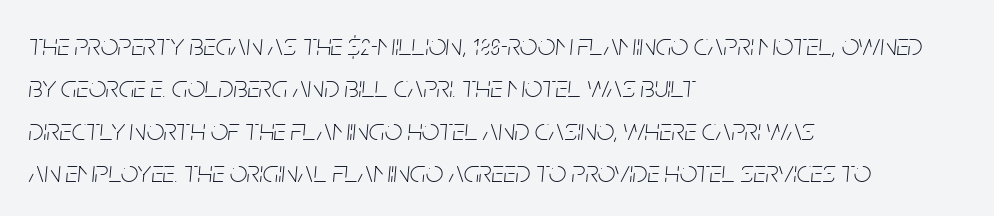
Q: Is the text bold? A: No.
Q: Is the text italic (slanted)? A: Yes, it leans right by about 5 degrees.
Q: Is the text underlined? A: No.
Q: How is the paragraph aligned? A: Left-aligned.
Q: Is the spacing between letters normal or unusually wide? A: Normal.
Q: Is the spacing between lines tight, normal or loose? A: Normal.
Q: Width (condensed, normal, or wide)? A: Condensed.
Q: Stroke contrast? A: Low.
Q: x-height? A: Large.
Q: Monospaced? A: No.
